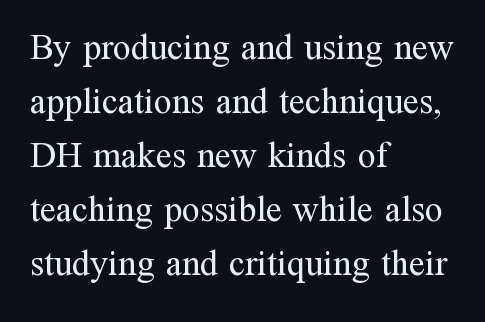
The image shows 36 px regular-weight serif type, upright; set left-aligned, normal line spacing (1.5x), normal letter spacing, not underlined; medium stroke contrast and a medium x-height.
